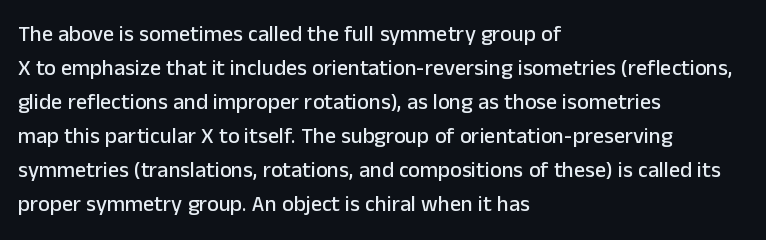
Students, observe: this is what conventionally led text looks like. This sample uses an upright cut, with every glyph sitting square on the baseline. A clean baseline with only descenders dipping below it. Each word holds together tightly as a unit, with standard inter-letter gaps.
